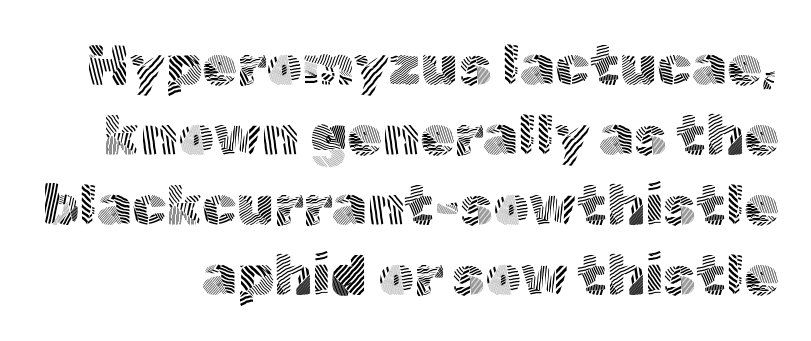
{"serif": "no", "italic": "no", "bold": "no", "weight": "light", "width": "normal", "x_height": "medium", "monospaced": "no", "underline": "no", "line_spacing": "normal", "line_spacing_ratio": 1.25, "letter_spacing": "normal", "letter_spacing_em": 0.0, "glyph_px": 56}
